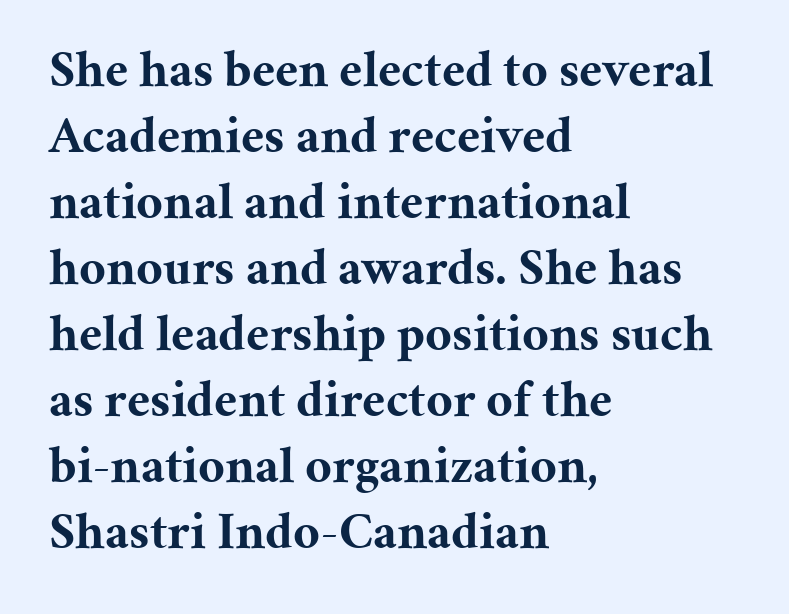
Q: Is the text bold? A: Yes.
Q: Is the text italic (slanted)? A: No, it is upright.
Q: Is the typeface a serif or a sans-serif typeface? A: Serif.
Q: Is the text underlined? A: No.
Q: How is the paragraph aligned? A: Left-aligned.
Q: Is the spacing between letters normal or unusually wide? A: Normal.
Q: Is the spacing between lines tight, normal or loose? A: Normal.
Q: Width (condensed, normal, or wide)? A: Normal.
Q: Stroke contrast? A: Medium.
Q: x-height? A: Medium.
Q: Monospaced? A: No.
